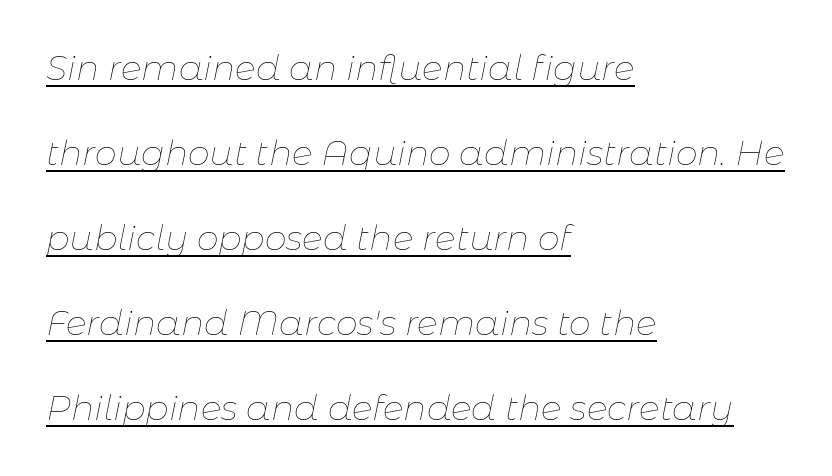
{"italic": "yes", "lean": "right", "slant_degrees": 11, "bold": "no", "weight": "thin", "width": "normal", "stroke_contrast": "low", "x_height": "medium", "monospaced": "no", "underline": "yes", "align": "left", "line_spacing": "loose", "line_spacing_ratio": 2.43, "letter_spacing": "normal", "letter_spacing_em": 0.0, "glyph_px": 35}
